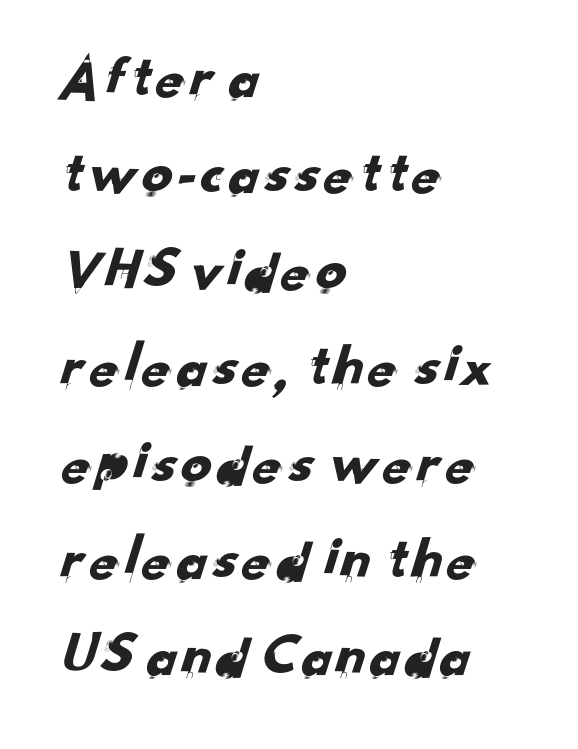
{"serif": "no", "width": "normal", "stroke_contrast": "low", "x_height": "small", "monospaced": "no", "underline": "no", "align": "left", "line_spacing": "normal", "line_spacing_ratio": 1.58, "letter_spacing": "normal", "letter_spacing_em": 0.0, "glyph_px": 61}
